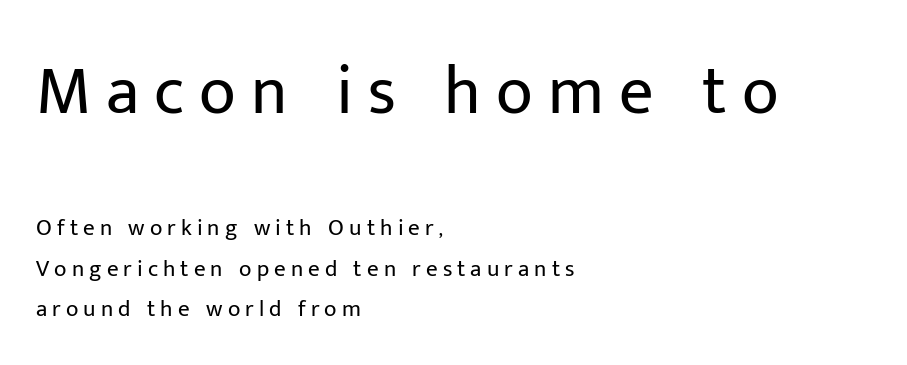
{"serif": "no", "italic": "no", "bold": "no", "weight": "regular", "width": "normal", "stroke_contrast": "low", "x_height": "medium", "monospaced": "no", "underline": "no", "align": "left", "line_spacing_ratio": 1.75, "letter_spacing": "wide", "letter_spacing_em": 0.22, "larger_block": "first", "size_ratio": 2.96, "glyph_px": 68}
